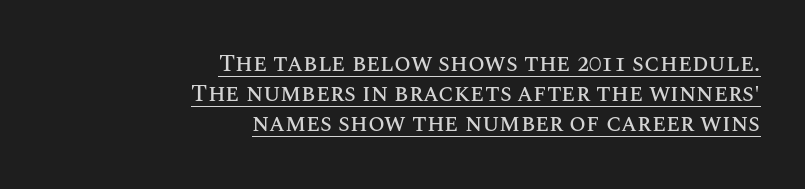
All the whitespace from short lines collects on the left. Rendered with straight, roman letterforms. The letters sit at their default tracking, neither squeezed nor spread. In designer terms, the underline attribute is active on this setting. Line spacing here is normal.
